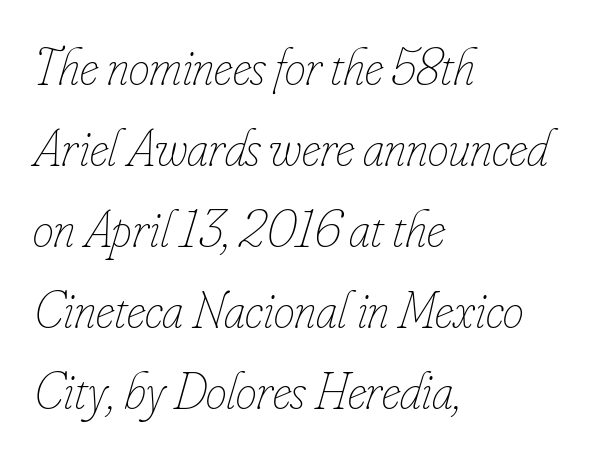
Q: Is the text bold? A: No.
Q: Is the text italic (slanted)? A: Yes, it leans right by about 16 degrees.
Q: Is the text underlined? A: No.
Q: How is the paragraph aligned? A: Left-aligned.
Q: Is the spacing between letters normal or unusually wide? A: Normal.
Q: Is the spacing between lines tight, normal or loose? A: Normal.
Q: Width (condensed, normal, or wide)? A: Condensed.
Q: Stroke contrast? A: Low.
Q: x-height? A: Small.
Q: Monospaced? A: No.
